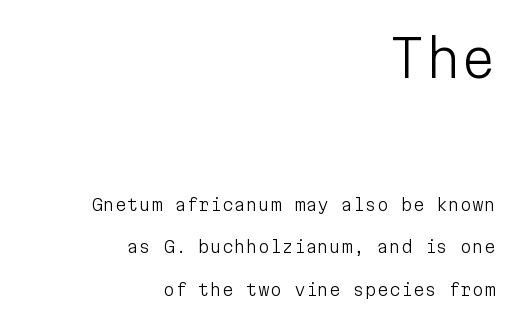
Q: Is the text bold? A: No.
Q: Is the text italic (slanted)? A: No, it is upright.
Q: Is the typeface a serif or a sans-serif typeface? A: Sans-serif.
Q: Is the text underlined? A: No.
Q: How is the paragraph aligned? A: Right-aligned.
Q: Is the spacing between letters normal or unusually wide? A: Normal.
Q: Is the spacing between lines tight, normal or loose? A: Loose.
Q: Which block of text is set in a larger size, the first (top) or the second (bottom)? A: The first (top) one.
Q: Width (condensed, normal, or wide)? A: Normal.
Q: Stroke contrast? A: Low.
Q: x-height? A: Medium.
Q: Monospaced? A: Yes.
